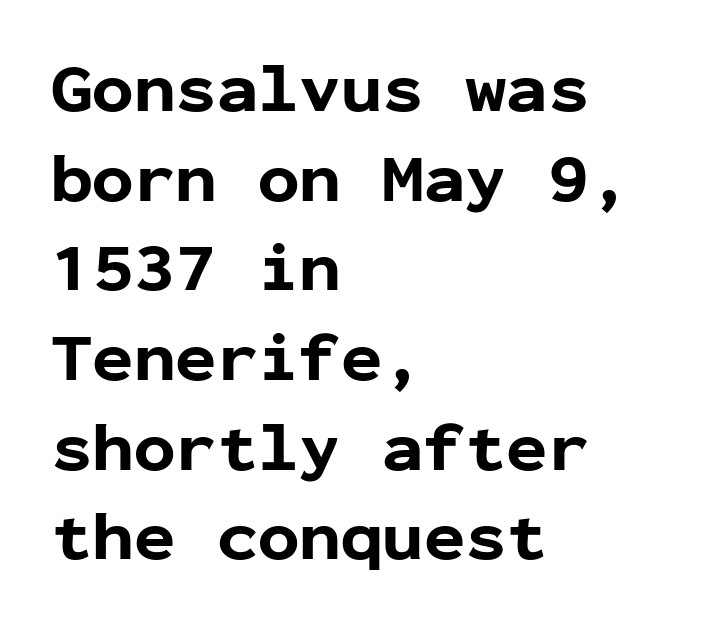
Q: Is the text bold? A: Yes.
Q: Is the text italic (slanted)? A: No, it is upright.
Q: Is the typeface a serif or a sans-serif typeface? A: Sans-serif.
Q: Is the text underlined? A: No.
Q: How is the paragraph aligned? A: Left-aligned.
Q: Is the spacing between letters normal or unusually wide? A: Normal.
Q: Is the spacing between lines tight, normal or loose? A: Normal.
Q: Width (condensed, normal, or wide)? A: Normal.
Q: Stroke contrast? A: Low.
Q: x-height? A: Medium.
Q: Monospaced? A: Yes.
